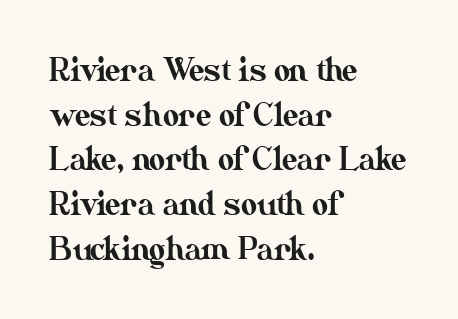
{"italic": "no", "width": "normal", "stroke_contrast": "medium", "x_height": "small", "monospaced": "no", "underline": "no", "align": "left", "line_spacing": "normal", "line_spacing_ratio": 1.44, "letter_spacing": "normal", "letter_spacing_em": 0.0, "glyph_px": 31}
